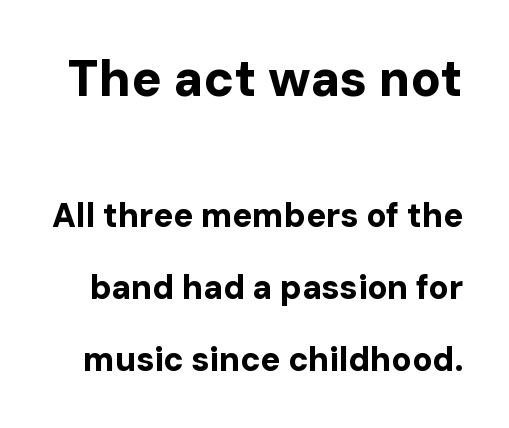
The image shows 50 px bold sans-serif type, upright; set loose line spacing (2.17x), normal letter spacing, not underlined; the first (top) block is 1.52x larger; low stroke contrast and a medium x-height.
